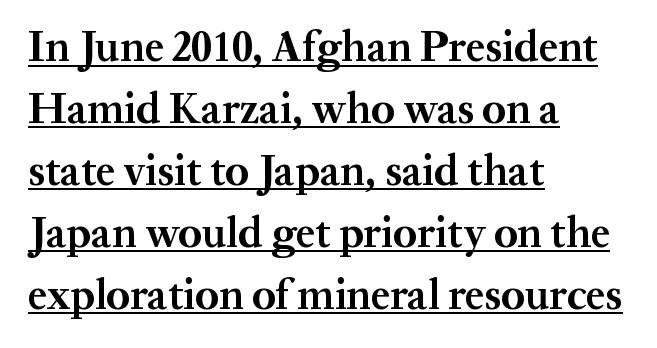
{"serif": "yes", "italic": "no", "bold": "yes", "weight": "bold", "width": "normal", "stroke_contrast": "medium", "x_height": "medium", "monospaced": "no", "underline": "yes", "align": "left", "line_spacing": "normal", "line_spacing_ratio": 1.44, "letter_spacing": "normal", "letter_spacing_em": 0.0, "glyph_px": 43}
